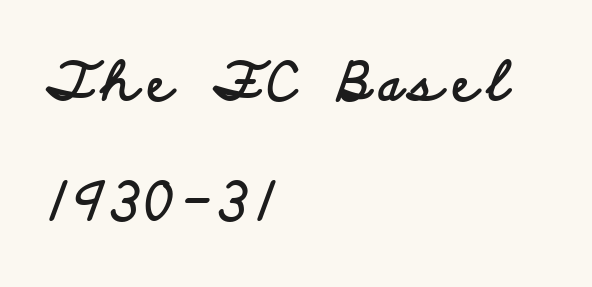
The image shows 53 px bold, wide sans-serif type; set left-aligned, loose line spacing (2.26x), not underlined; low stroke contrast and a small x-height.
